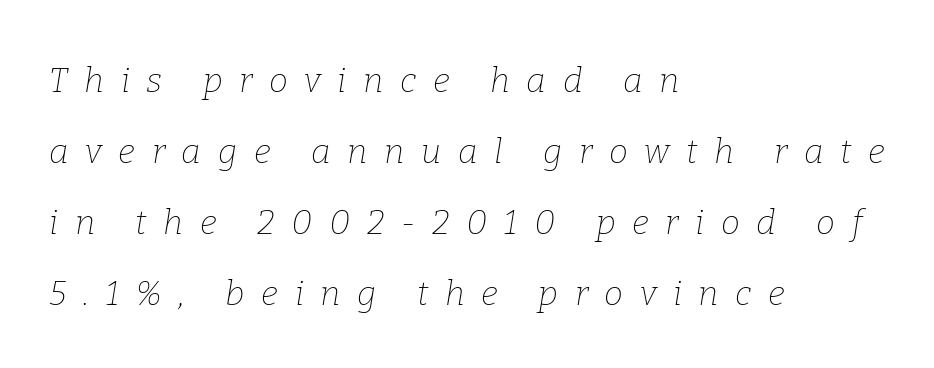
Casual observation: everything's shoved over to the left. Quick note: underline off. Designer's note — italics engaged. Typographically, this falls in the serif category. Observe the wide spacing: letters keep a clear distance from each other.
